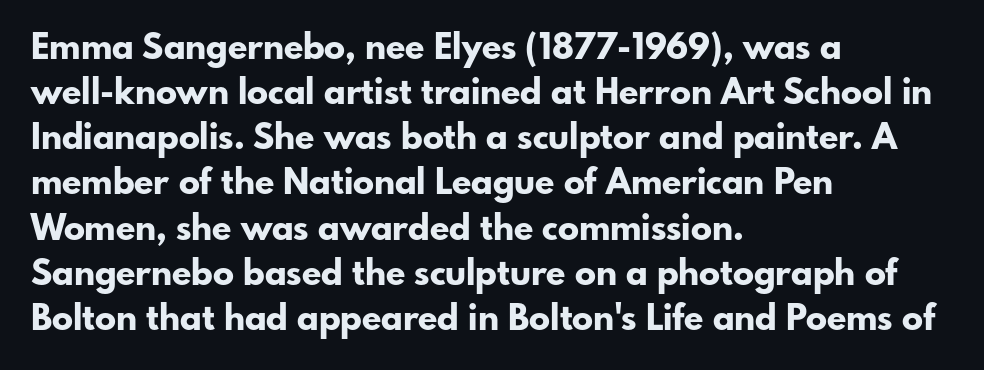
Q: Is the text bold? A: Yes.
Q: Is the text italic (slanted)? A: No, it is upright.
Q: Is the typeface a serif or a sans-serif typeface? A: Sans-serif.
Q: Is the text underlined? A: No.
Q: How is the paragraph aligned? A: Left-aligned.
Q: Is the spacing between letters normal or unusually wide? A: Normal.
Q: Is the spacing between lines tight, normal or loose? A: Normal.
Q: Width (condensed, normal, or wide)? A: Normal.
Q: Stroke contrast? A: Low.
Q: x-height? A: Small.
Q: Monospaced? A: No.
